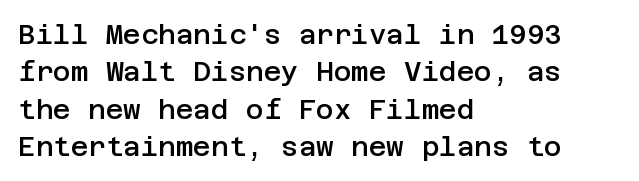
Rendered with straight, roman letterforms. This is moderately heavy type, rendered in semibold. Unmarked baselines from the first word to the last. If you measured baseline to baseline, you'd find a middling distance. Each word holds together tightly as a unit, with standard inter-letter gaps. Teacher's note: observe the even left margin — that is flush-left alignment.
